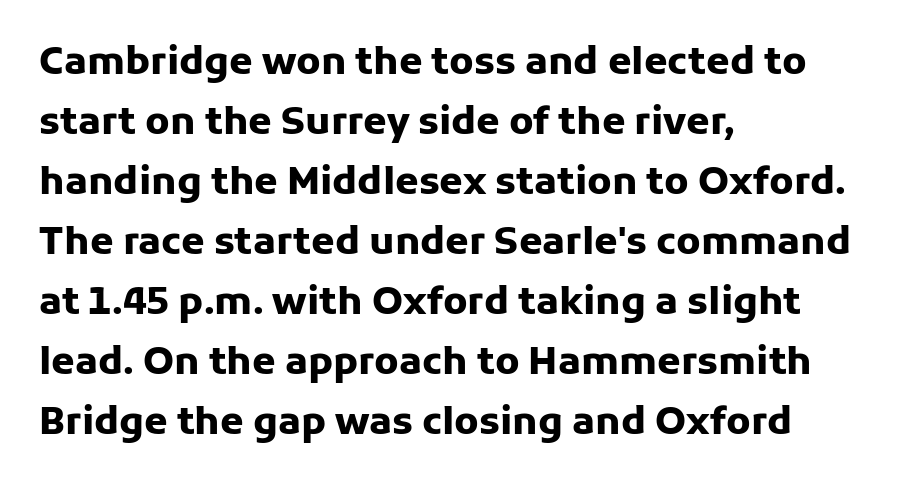
The image shows 38 px heavy sans-serif type, upright; set left-aligned, normal line spacing (1.58x), normal letter spacing, not underlined; low stroke contrast and a medium x-height.
